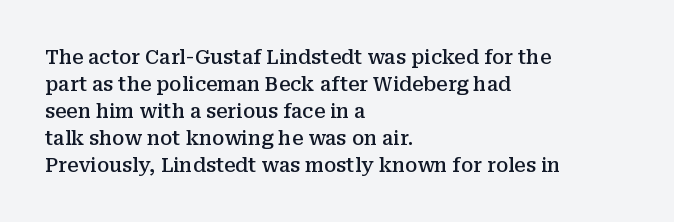
Q: Is the text bold? A: Semi-bold.
Q: Is the text italic (slanted)? A: No, it is upright.
Q: Is the text underlined? A: No.
Q: How is the paragraph aligned? A: Left-aligned.
Q: Is the spacing between letters normal or unusually wide? A: Normal.
Q: Is the spacing between lines tight, normal or loose? A: Normal.
